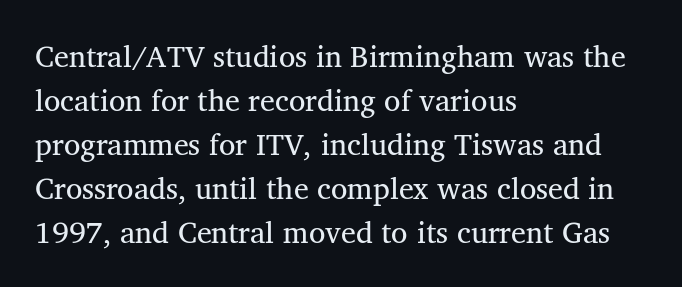
Q: Is the text bold? A: No.
Q: Is the text italic (slanted)? A: No, it is upright.
Q: Is the typeface a serif or a sans-serif typeface? A: Serif.
Q: Is the text underlined? A: No.
Q: How is the paragraph aligned? A: Left-aligned.
Q: Is the spacing between letters normal or unusually wide? A: Normal.
Q: Is the spacing between lines tight, normal or loose? A: Normal.
Q: Width (condensed, normal, or wide)? A: Normal.
Q: Stroke contrast? A: Medium.
Q: x-height? A: Medium.
Q: Monospaced? A: No.
